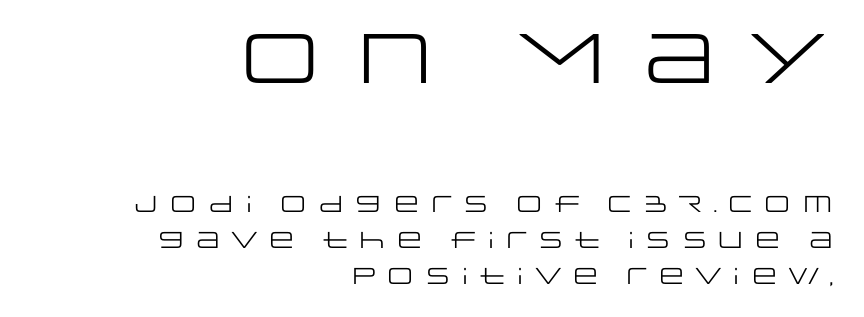
The image shows 70 px regular-weight, wide sans-serif type, upright; set right-aligned, normal line spacing (1.57x), not underlined; the first (top) block is 3.04x larger; low stroke contrast and a large x-height.
